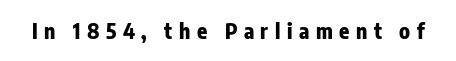
The image shows 21 px bold type, upright; set unusually wide letter spacing (+0.31 em), not underlined.
